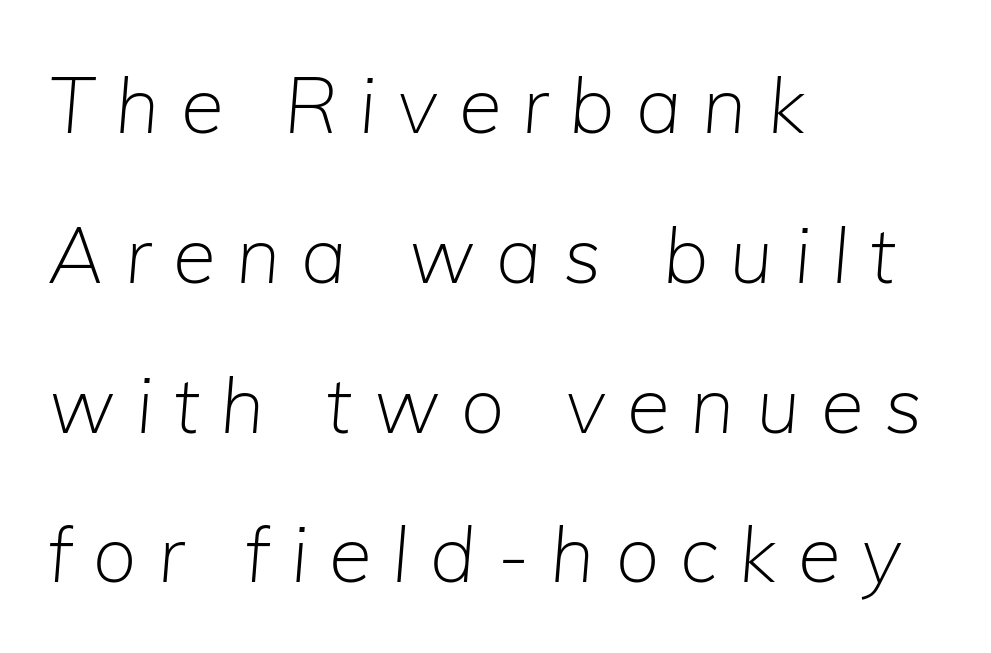
The image shows 78 px light type, italic (leaning right); set left-aligned, loose line spacing (1.92x), unusually wide letter spacing (+0.27 em), not underlined; low stroke contrast and a medium x-height.
